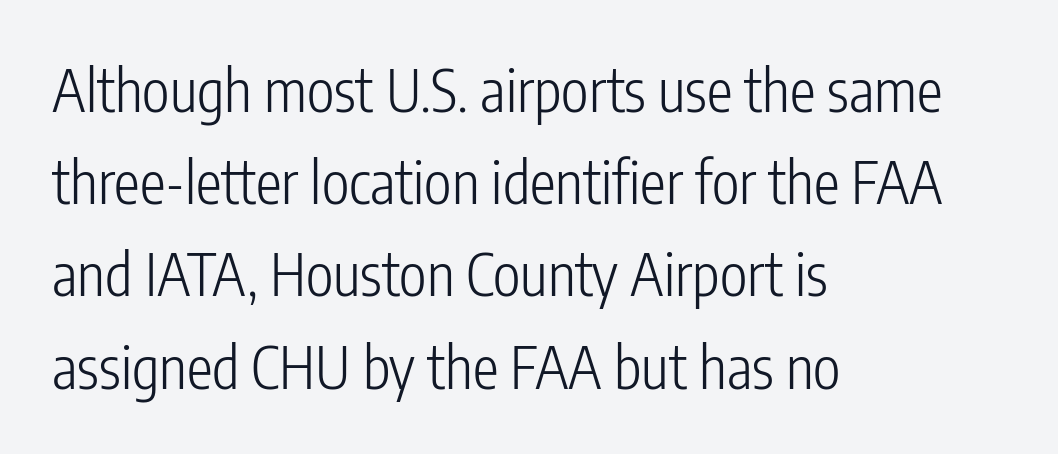
The image shows 58 px light, condensed sans-serif type, upright; set left-aligned, normal line spacing (1.59x), normal letter spacing, not underlined; low stroke contrast and a medium x-height.
